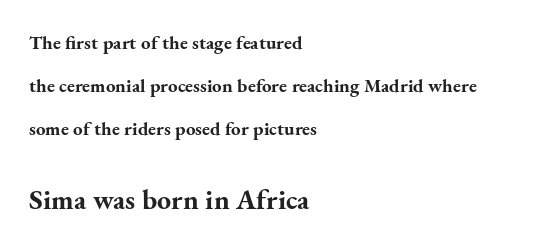
The image shows 28 px bold serif type, upright; set left-aligned, loose line spacing (2.26x), normal letter spacing, not underlined; the second (bottom) block is 1.47x larger; medium stroke contrast and a small x-height.
